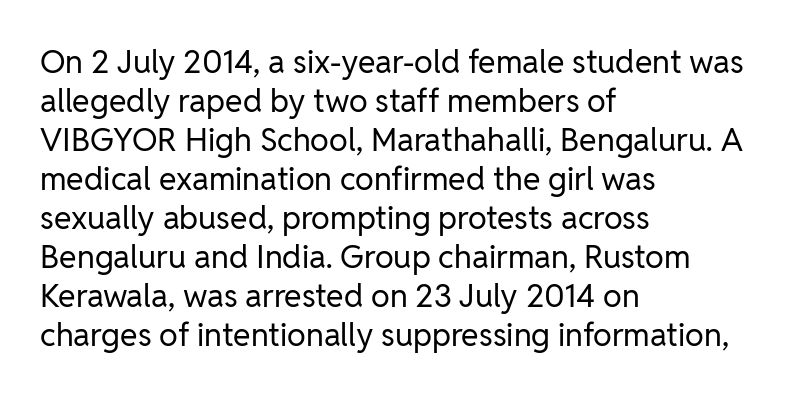
Q: Is the text bold? A: No.
Q: Is the text italic (slanted)? A: No, it is upright.
Q: Is the typeface a serif or a sans-serif typeface? A: Sans-serif.
Q: Is the text underlined? A: No.
Q: How is the paragraph aligned? A: Left-aligned.
Q: Is the spacing between letters normal or unusually wide? A: Normal.
Q: Width (condensed, normal, or wide)? A: Normal.
Q: Stroke contrast? A: Low.
Q: x-height? A: Medium.
Q: Monospaced? A: No.
